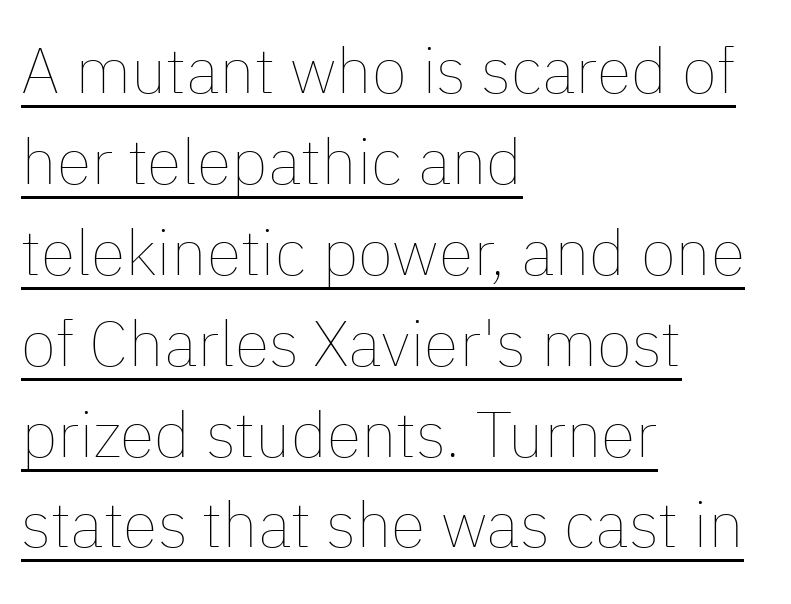
The image shows 64 px thin type, upright; set left-aligned, normal line spacing (1.42x), normal letter spacing, underlined; low stroke contrast and a medium x-height.
